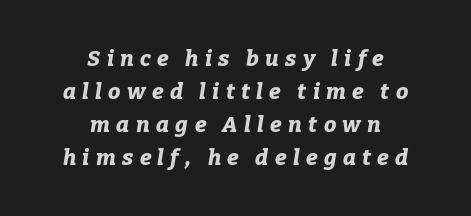
Q: Is the text bold? A: Yes.
Q: Is the text italic (slanted)? A: Yes, it leans right by about 9 degrees.
Q: Is the text underlined? A: No.
Q: How is the paragraph aligned? A: Centered.
Q: Is the spacing between letters normal or unusually wide? A: Unusually wide.
Q: Is the spacing between lines tight, normal or loose? A: Normal.
